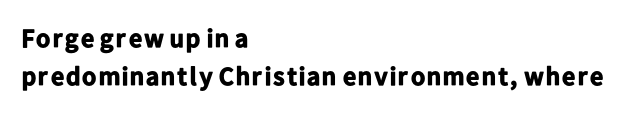
The image shows 26 px bold type, upright; set left-aligned, normal line spacing (1.47x), normal letter spacing, not underlined.
